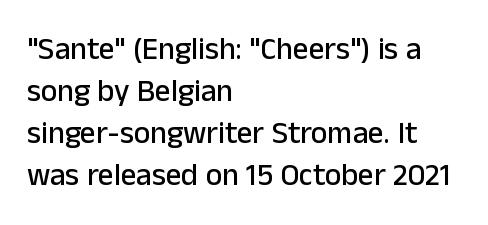
{"serif": "no", "italic": "no", "width": "normal", "stroke_contrast": "low", "x_height": "medium", "monospaced": "no", "underline": "no", "align": "left", "line_spacing": "normal", "line_spacing_ratio": 1.35, "letter_spacing": "normal", "letter_spacing_em": 0.0, "glyph_px": 31}
